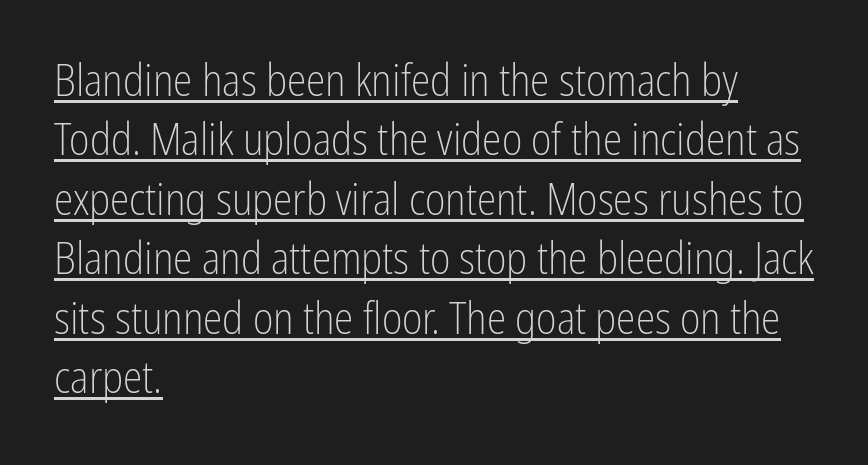
The image shows 44 px light, condensed sans-serif type, upright; set left-aligned, normal line spacing (1.35x), normal letter spacing, underlined; low stroke contrast and a medium x-height.
